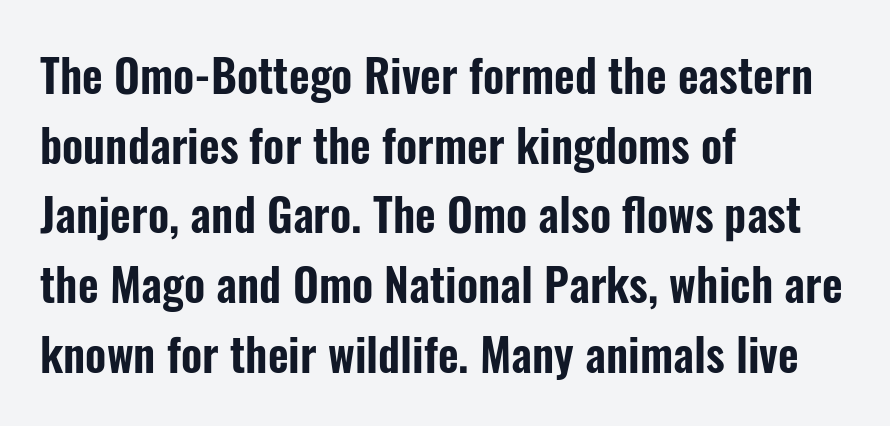
The image shows 45 px condensed sans-serif type, upright; set left-aligned, normal line spacing (1.55x), normal letter spacing, not underlined; low stroke contrast and a medium x-height.
